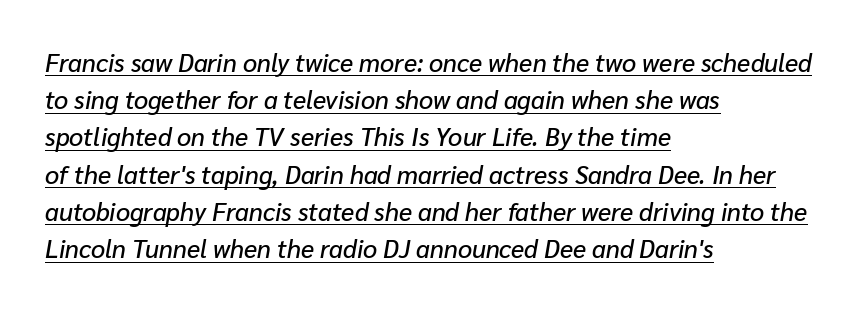
{"italic": "yes", "lean": "right", "slant_degrees": 10, "underline": "yes", "align": "left", "line_spacing": "normal", "line_spacing_ratio": 1.49, "letter_spacing": "normal", "letter_spacing_em": 0.0, "glyph_px": 25}
